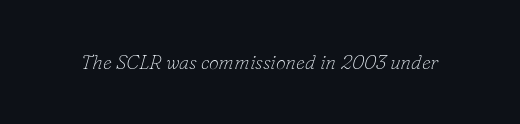
{"italic": "yes", "lean": "right", "slant_degrees": 16, "bold": "no", "underline": "no", "letter_spacing": "normal", "letter_spacing_em": 0.0, "glyph_px": 20}
